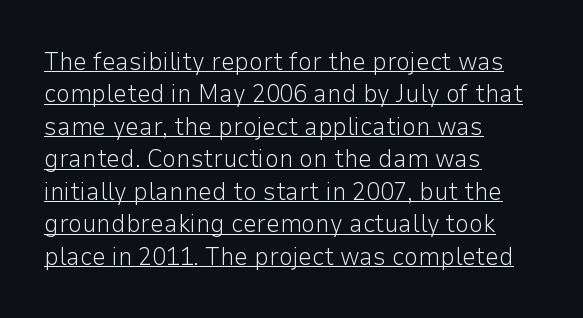
Weight class: somewhere from thin through regular. The passage shown stacks its lines at a standard gap. Casual observation: everything's shoved over to the left. Quick note: not italic, upright.
